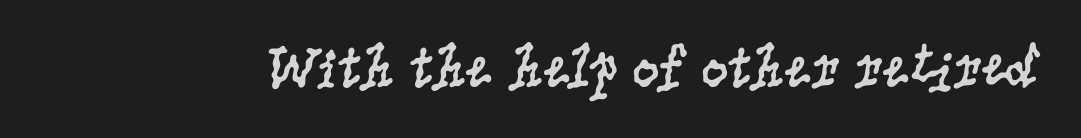
The letters carry serifs — small finishing strokes at the ends of their stems. The strip under each line holds only bare page. Think of a printed novel: that variable character pitch is what you see here.
